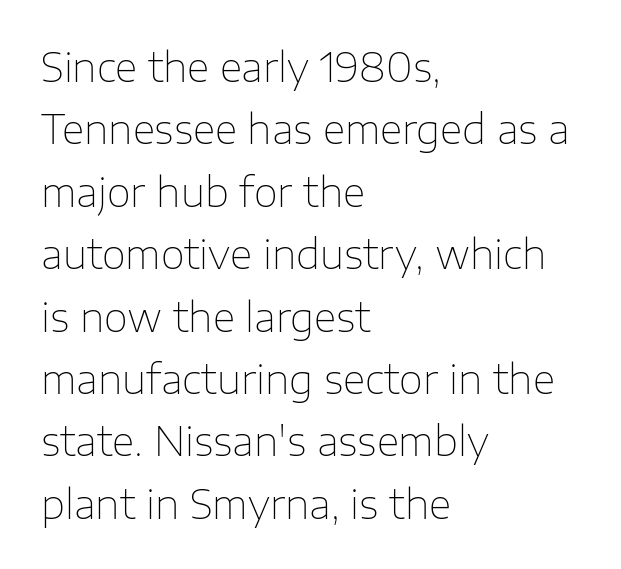
Q: Is the text bold? A: No.
Q: Is the text italic (slanted)? A: No, it is upright.
Q: Is the typeface a serif or a sans-serif typeface? A: Sans-serif.
Q: Is the text underlined? A: No.
Q: How is the paragraph aligned? A: Left-aligned.
Q: Is the spacing between letters normal or unusually wide? A: Normal.
Q: Is the spacing between lines tight, normal or loose? A: Normal.
Q: Width (condensed, normal, or wide)? A: Normal.
Q: Stroke contrast? A: Low.
Q: x-height? A: Medium.
Q: Monospaced? A: No.
